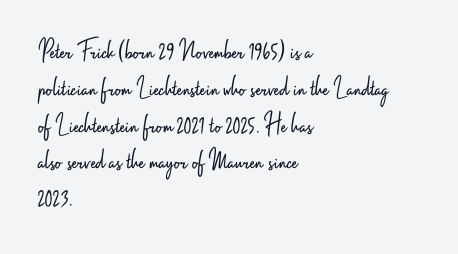
{"serif": "no", "bold": "no", "weight": "light", "width": "condensed", "stroke_contrast": "low", "x_height": "small", "monospaced": "no", "underline": "no", "align": "left", "line_spacing": "normal", "line_spacing_ratio": 1.27, "letter_spacing": "normal", "letter_spacing_em": 0.0, "glyph_px": 29}
